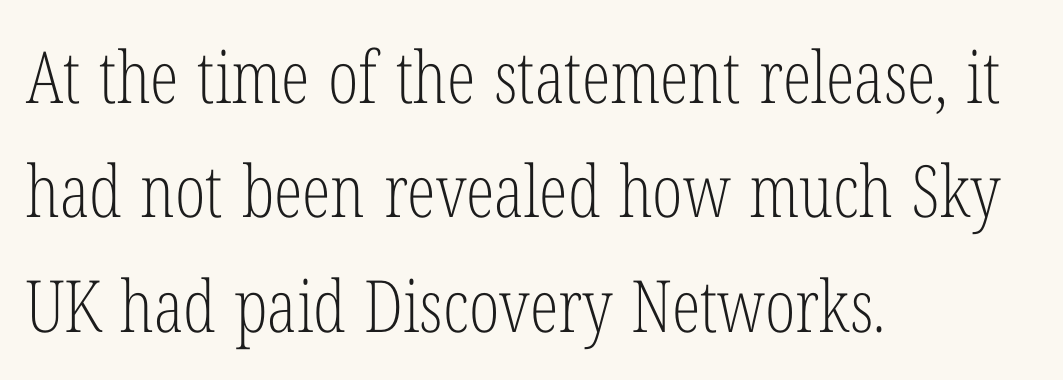
Inter-character spacing is left at the font's built-in metrics. Each line starts at the same left margin while the right side varies. Stroke mass is kept to a normal reading level or below. Tall strokes in this sample are plumb rather than angled.
